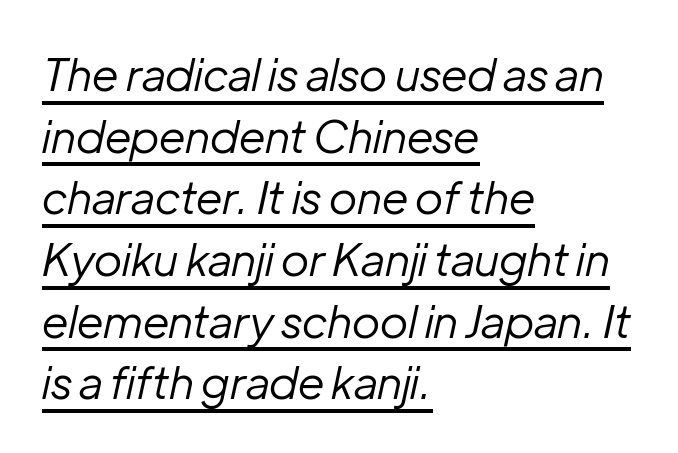
The image shows 45 px regular-weight type, italic (leaning right); set left-aligned, normal line spacing (1.37x), normal letter spacing, underlined; low stroke contrast and a medium x-height.
